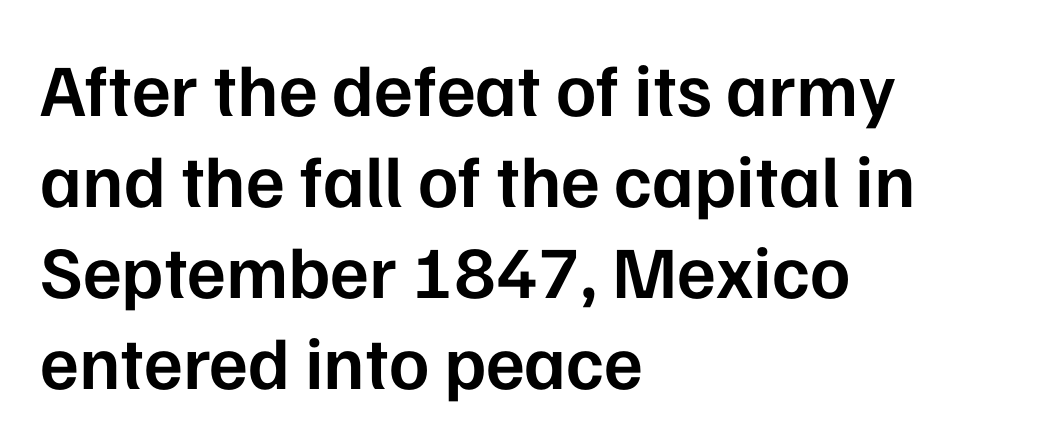
Does the lettering tilt? It doesn't — this is upright. Varying glyph widths throughout — classic text-font behaviour. Is the block centered? No — it sits flush against the left margin. Are there feet on the stems? There aren't — it's a sans. The characters look somewhat weighty, a semibold short of true bold.
